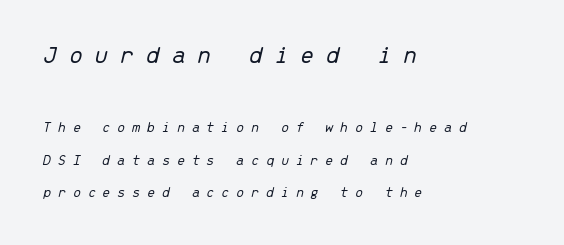
The image shows 26 px text type, italic (leaning right); set left-aligned, loose line spacing (2.17x), unusually wide letter spacing (+0.43 em), not underlined; the first (top) block is 1.73x larger.
